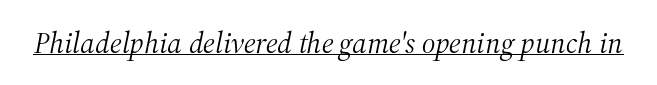
The image shows 30 px light serif type, italic (leaning right); set normal letter spacing, underlined; medium stroke contrast and a medium x-height.
